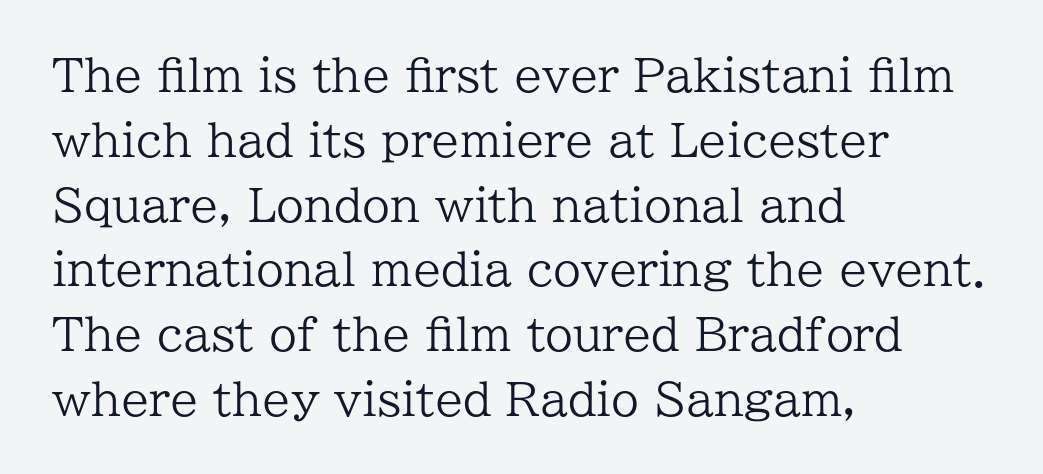
Here the glyphs are tracked normally, forming tight word shapes. Stroke thickness stays within the range of a standard reading face or lighter. Which margin do the lines hug? The left one — the right edge is uneven. Type without underlining.
